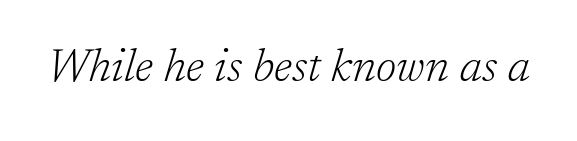
The image shows 46 px light serif type, italic (leaning right); set normal letter spacing, not underlined; low stroke contrast and a medium x-height.
